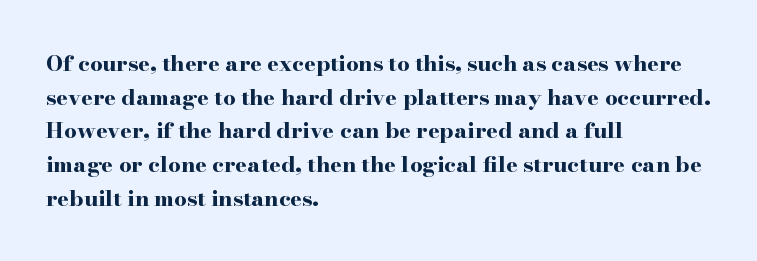
{"italic": "no", "bold": "yes", "underline": "no", "align": "left", "line_spacing": "normal", "line_spacing_ratio": 1.53, "letter_spacing": "normal", "letter_spacing_em": 0.0, "glyph_px": 22}
